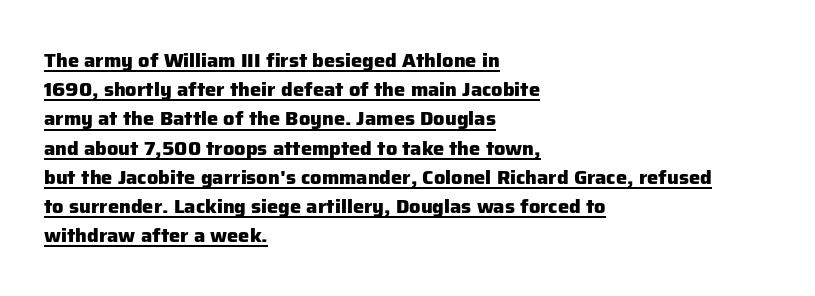
The image shows 20 px bold type, upright; set left-aligned, normal line spacing (1.46x), normal letter spacing, underlined.
